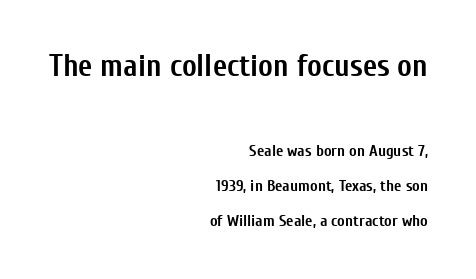
This rendering leaves character spacing at its baseline value. Baseline-to-baseline distance is far greater than the letter height. Visually, the top section dominates because its glyphs are scaled up. The face used here is proportionally spaced, like ordinary book or web type.
